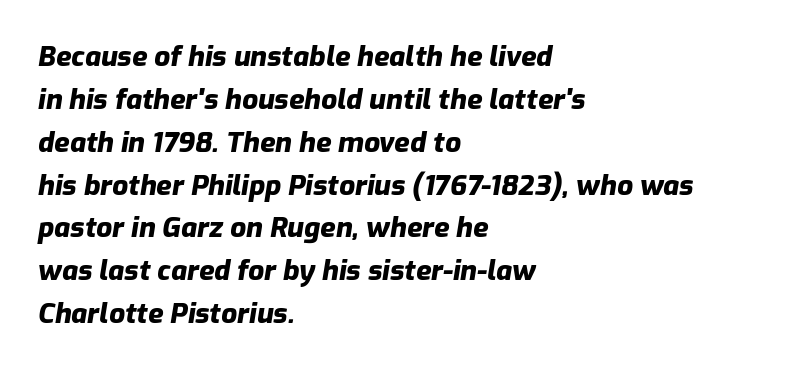
Every character sits at an angle, as italics do. The rendering uses a bold face; every stroke is thick and dark. Look at the tracking — it's just the regular setting, nothing added. This sample keeps an unexceptional amount of space between lines. A clean baseline with only descenders dipping below it. Note the varied advance widths — an 'i' is clearly narrower than an 'm'.
